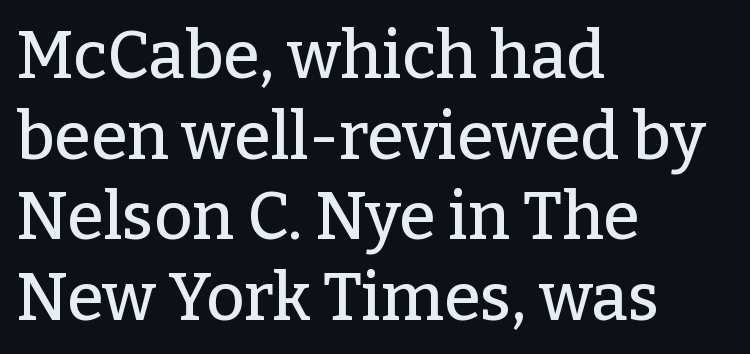
{"serif": "yes", "italic": "no", "width": "normal", "stroke_contrast": "low", "x_height": "medium", "monospaced": "no", "underline": "no", "align": "left", "line_spacing_ratio": 1.22, "letter_spacing": "normal", "letter_spacing_em": 0.0, "glyph_px": 66}
